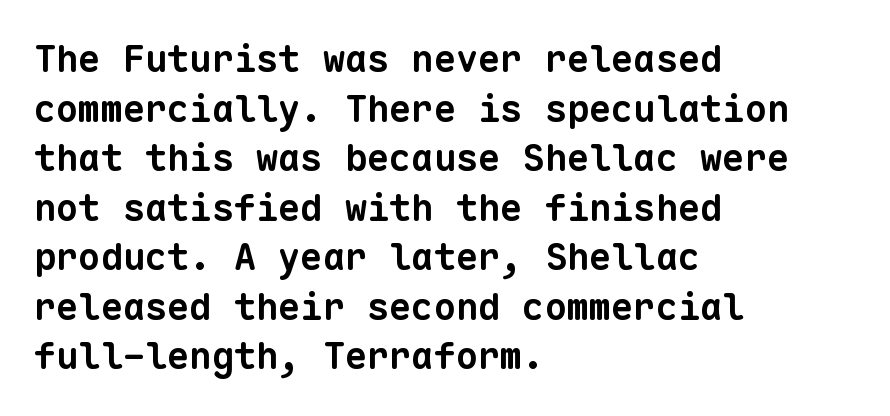
The zone under the glyphs is completely vacant. The setting favours the left margin, as ordinary paragraphs usually do. Regular leading. In terms of weight, the rendering is a true, heavy bold. Fixed-width glyphs throughout — classic coding-font behaviour. Caption: standard tracking, unaltered.
